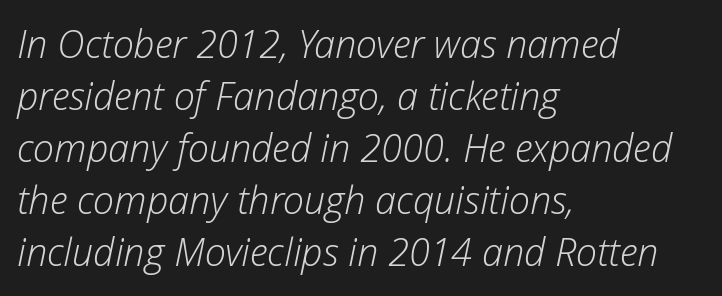
{"italic": "yes", "lean": "right", "slant_degrees": 12, "bold": "no", "weight": "light", "width": "normal", "stroke_contrast": "low", "x_height": "medium", "monospaced": "no", "underline": "no", "align": "left", "line_spacing": "normal", "line_spacing_ratio": 1.37, "letter_spacing": "normal", "letter_spacing_em": 0.0, "glyph_px": 38}
